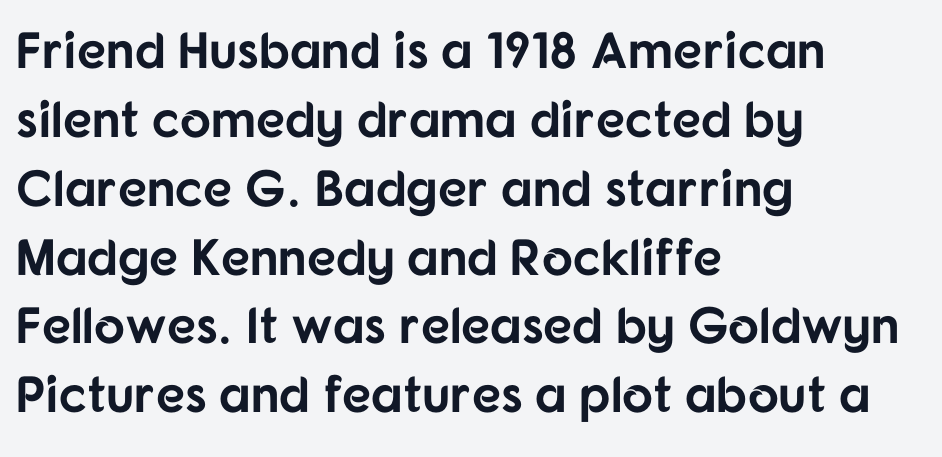
The image shows 51 px bold sans-serif type, upright; set left-aligned, normal line spacing (1.35x), normal letter spacing, not underlined; low stroke contrast and a medium x-height.
